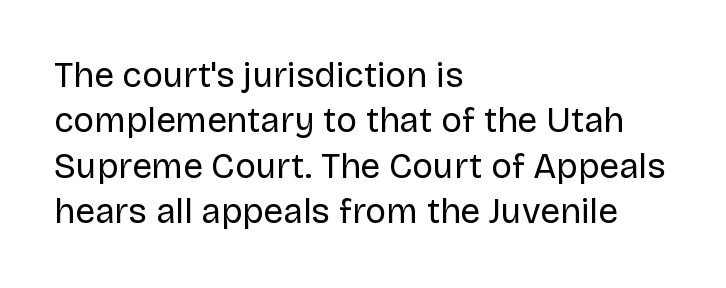
The image shows 35 px regular-weight sans-serif type, upright; set left-aligned, normal line spacing (1.3x), normal letter spacing, not underlined; low stroke contrast and a large x-height.
